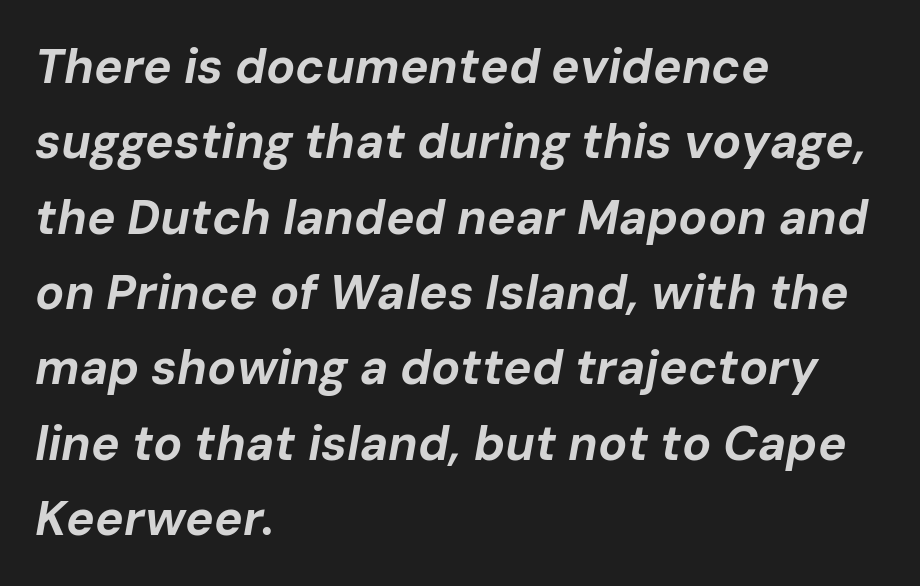
Q: Is the text bold? A: Yes.
Q: Is the text italic (slanted)? A: Yes, it leans right by about 10 degrees.
Q: Is the text underlined? A: No.
Q: How is the paragraph aligned? A: Left-aligned.
Q: Is the spacing between letters normal or unusually wide? A: Normal.
Q: Is the spacing between lines tight, normal or loose? A: Normal.
Q: Width (condensed, normal, or wide)? A: Normal.
Q: Stroke contrast? A: Low.
Q: x-height? A: Medium.
Q: Monospaced? A: No.
